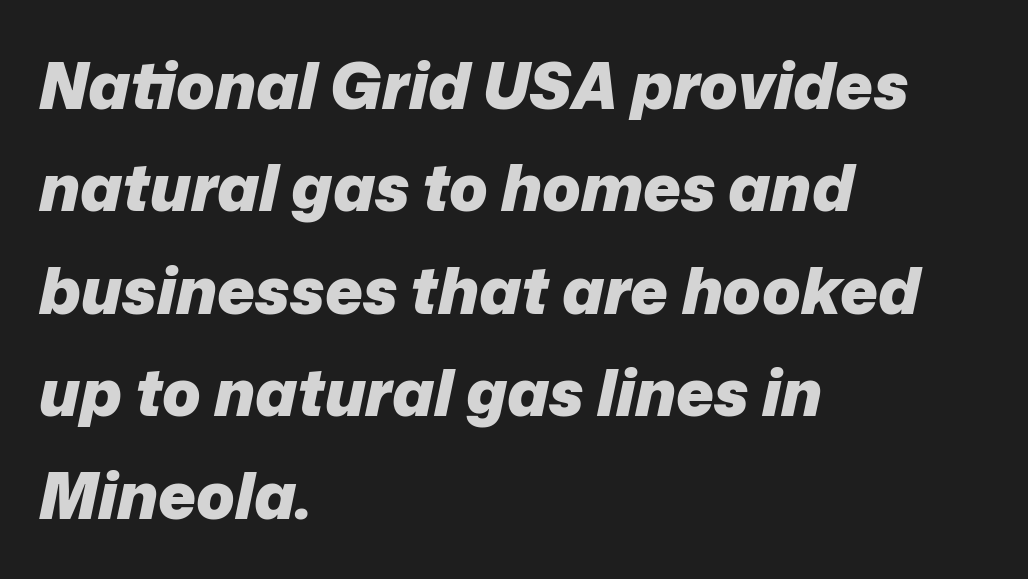
Only glyphs here, with clear space below each row. Chunky letters — that's bold for sure. These lines stack with their left ends in a neat column. The glyphs look as if they've been sheared to an angle. Letter spacing: default.
